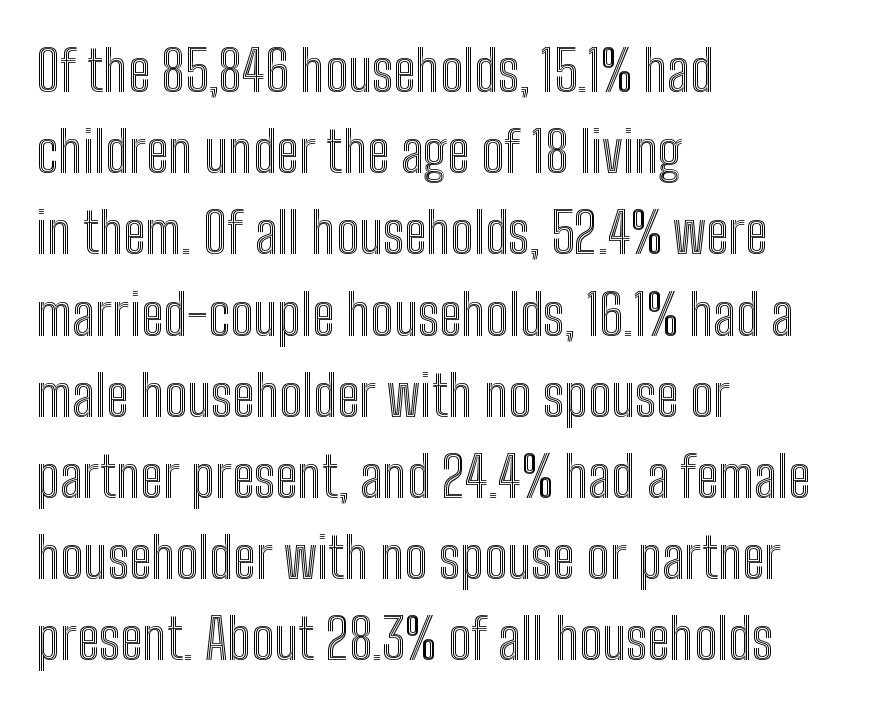
Leftover space on each line is placed entirely after the last word. Characters follow at the spacing the type designer built in. These lines are rendered in a variable-pitch font. The glyphs are unaccompanied by any horizontal stroke below them.
